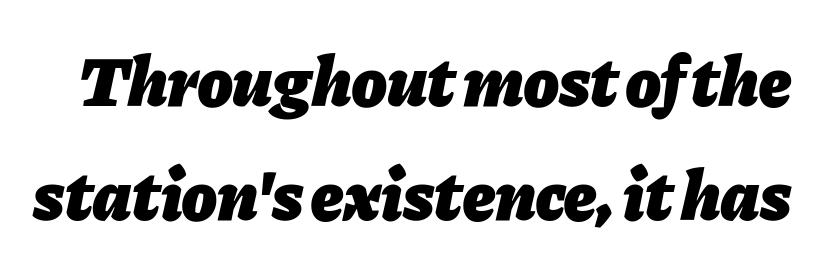
Underlining? Definitely not there. Rows of type keep a routine distance in the vertical direction. Emphasis by weight is at full strength: bold. These lines were composed using italics. Proportional: the letters do not fall into vertical columns. There is no visible air inserted between adjacent glyphs.
